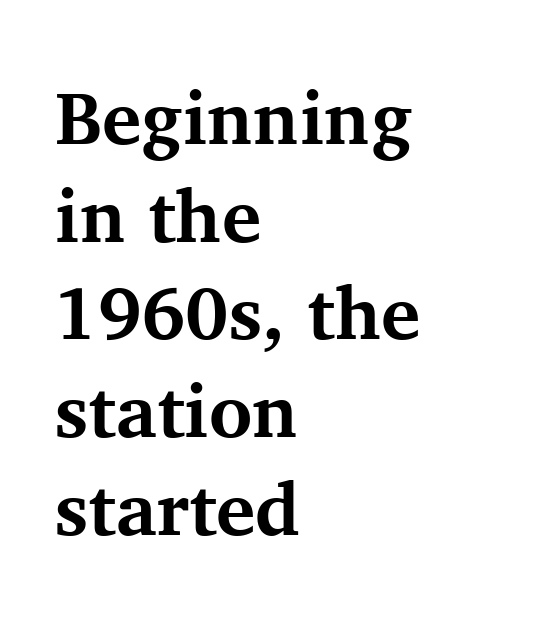
Q: Is the text bold? A: Yes.
Q: Is the text italic (slanted)? A: No, it is upright.
Q: Is the typeface a serif or a sans-serif typeface? A: Serif.
Q: Is the text underlined? A: No.
Q: How is the paragraph aligned? A: Left-aligned.
Q: Is the spacing between letters normal or unusually wide? A: Normal.
Q: Is the spacing between lines tight, normal or loose? A: Normal.
Q: Width (condensed, normal, or wide)? A: Normal.
Q: Stroke contrast? A: Medium.
Q: x-height? A: Medium.
Q: Monospaced? A: No.
